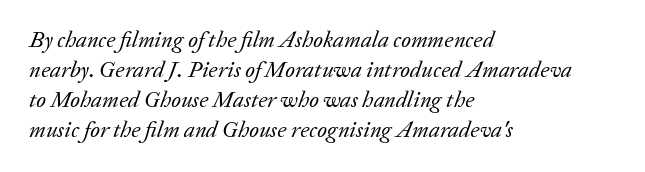
{"italic": "yes", "lean": "right", "slant_degrees": 20, "bold": "no", "underline": "no", "align": "left", "line_spacing": "normal", "line_spacing_ratio": 1.3, "letter_spacing": "normal", "letter_spacing_em": 0.0, "glyph_px": 23}
